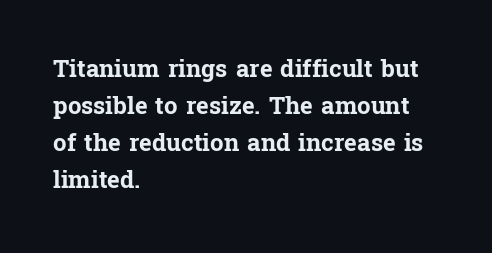
The image shows 24 px bold type, upright; set left-aligned, normal line spacing (1.54x), normal letter spacing, not underlined.
